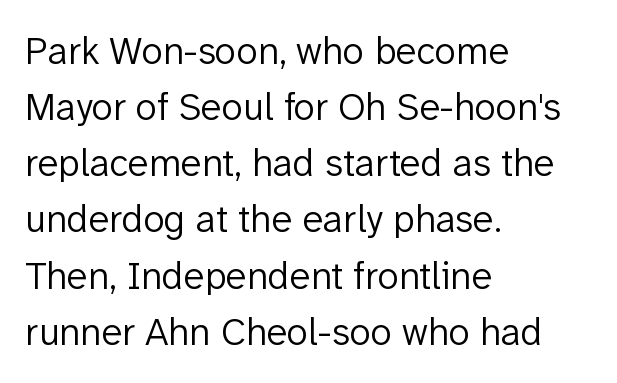
{"serif": "no", "italic": "no", "bold": "no", "weight": "light", "width": "normal", "stroke_contrast": "low", "x_height": "medium", "monospaced": "no", "underline": "no", "align": "left", "line_spacing": "normal", "line_spacing_ratio": 1.44, "letter_spacing": "normal", "letter_spacing_em": 0.0, "glyph_px": 39}
